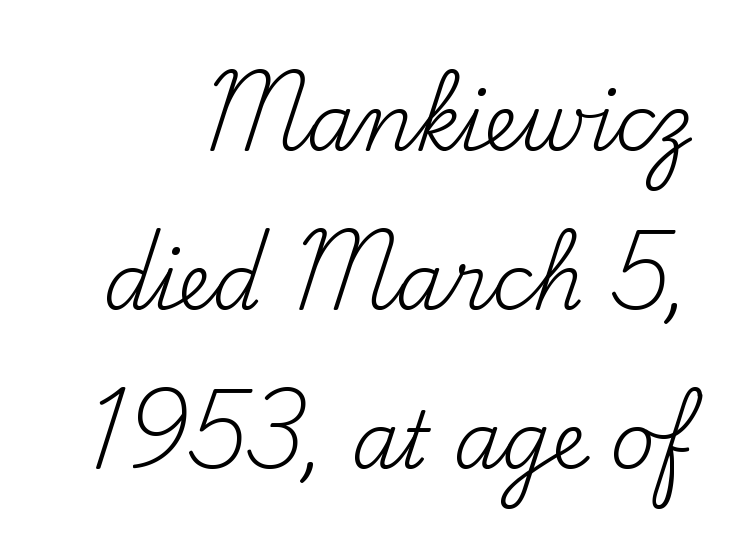
Horizontal bands of white between lines are thick stripes. Nothing unusual about the tracking: characters are spaced as the font intends. In terms of letterform style, serifs are clearly present. The passage shown is typed in a proportional face where columns would drift. Letters rest on an invisible, unmarked baseline.
